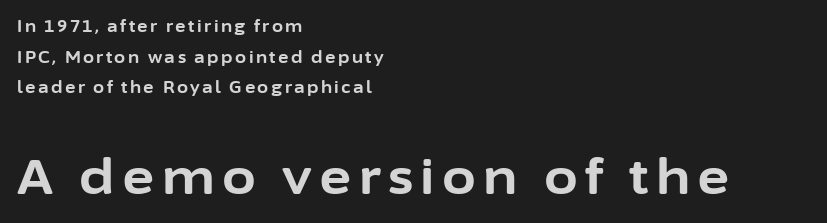
The passage shown is typeset with a sans-serif family. Short and long lines alike share a common starting point at left. Compare the two chunks: the lower has the greater cap height. Is this a fixed-width face? No — the glyphs have proportional, varying widths. The block of text is sparse from top to bottom, with ample space between rows. The face used here has the dense, thick strokes of a bold.
